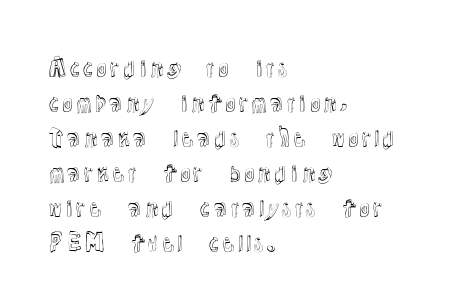
The image shows 23 px text type, upright; set left-aligned, normal line spacing (1.52x), normal letter spacing, not underlined.
